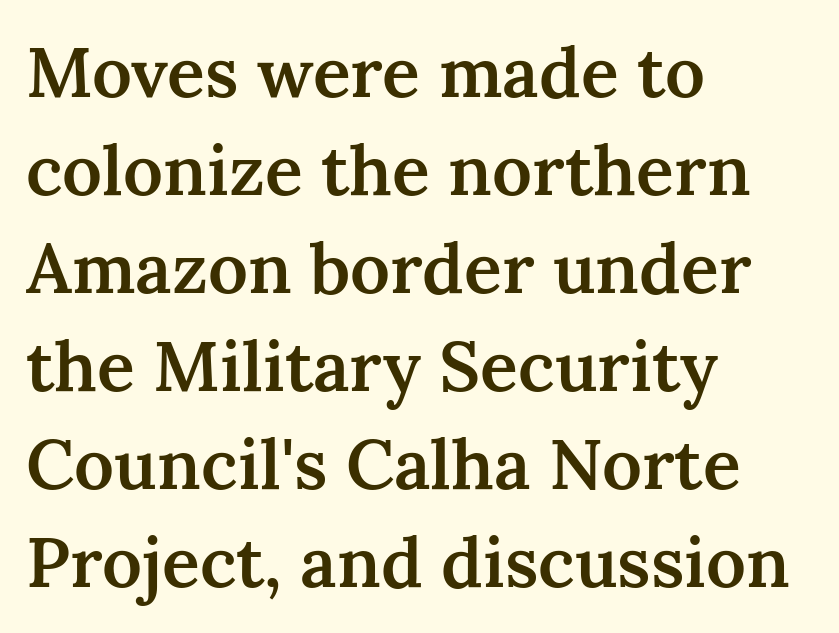
{"serif": "yes", "italic": "no", "bold": "semi", "weight": "semibold", "width": "normal", "stroke_contrast": "medium", "x_height": "medium", "monospaced": "no", "underline": "no", "align": "left", "line_spacing": "normal", "line_spacing_ratio": 1.4, "letter_spacing": "normal", "letter_spacing_em": 0.0, "glyph_px": 70}
